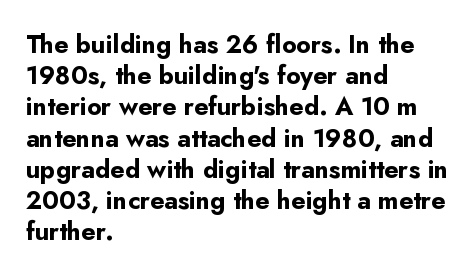
The image shows 25 px bold type, upright; set left-aligned, normal line spacing (1.25x), normal letter spacing, not underlined.
